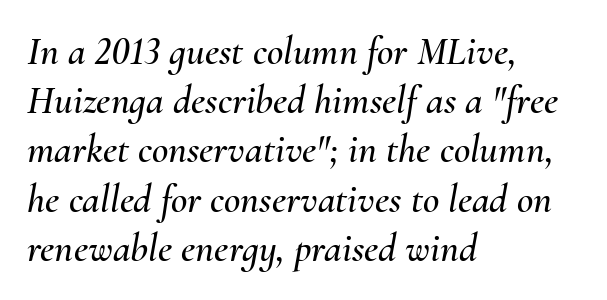
There's an unmistakable incline to the writing here. The face used here is proportionally spaced, like ordinary book or web type. Words appear dense and cohesive because spacing is normal. This rendering uses left alignment, leaving the right contour irregular.
